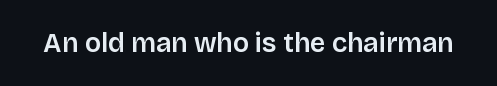
The image shows 27 px text type, upright; set normal letter spacing, not underlined.
